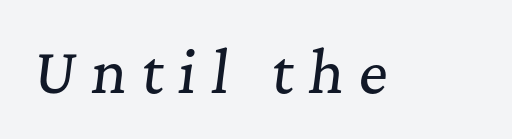
Q: Is the text italic (slanted)? A: Yes, it leans right by about 7 degrees.
Q: Is the typeface a serif or a sans-serif typeface? A: Serif.
Q: Is the text underlined? A: No.
Q: Is the spacing between letters normal or unusually wide? A: Unusually wide.
Q: Width (condensed, normal, or wide)? A: Normal.
Q: Stroke contrast? A: Medium.
Q: x-height? A: Medium.
Q: Monospaced? A: No.
